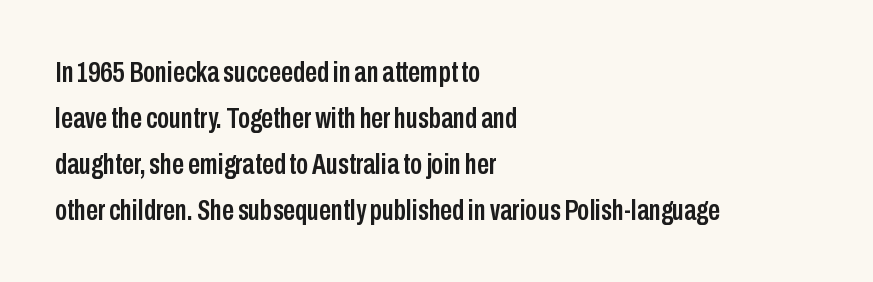
Q: Is the text italic (slanted)? A: No, it is upright.
Q: Is the typeface a serif or a sans-serif typeface? A: Sans-serif.
Q: Is the text underlined? A: No.
Q: How is the paragraph aligned? A: Left-aligned.
Q: Is the spacing between letters normal or unusually wide? A: Normal.
Q: Is the spacing between lines tight, normal or loose? A: Normal.
Q: Width (condensed, normal, or wide)? A: Condensed.
Q: Stroke contrast? A: Low.
Q: x-height? A: Medium.
Q: Monospaced? A: No.
